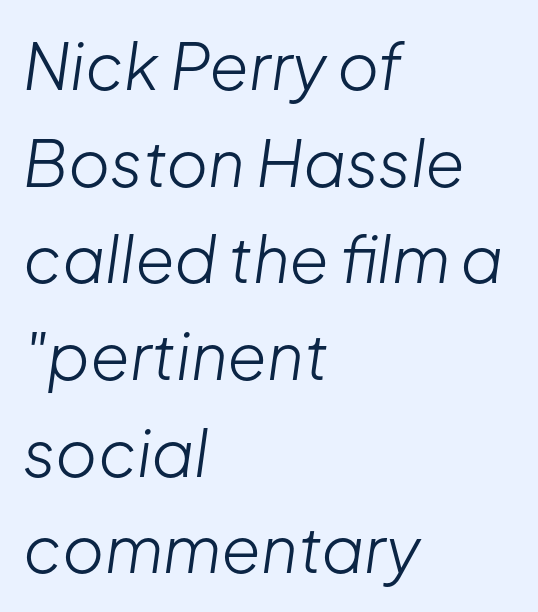
Q: Is the text bold? A: No.
Q: Is the text italic (slanted)? A: Yes, it leans right by about 8 degrees.
Q: Is the text underlined? A: No.
Q: How is the paragraph aligned? A: Left-aligned.
Q: Is the spacing between letters normal or unusually wide? A: Normal.
Q: Is the spacing between lines tight, normal or loose? A: Normal.
Q: Width (condensed, normal, or wide)? A: Normal.
Q: Stroke contrast? A: Low.
Q: x-height? A: Medium.
Q: Monospaced? A: No.
